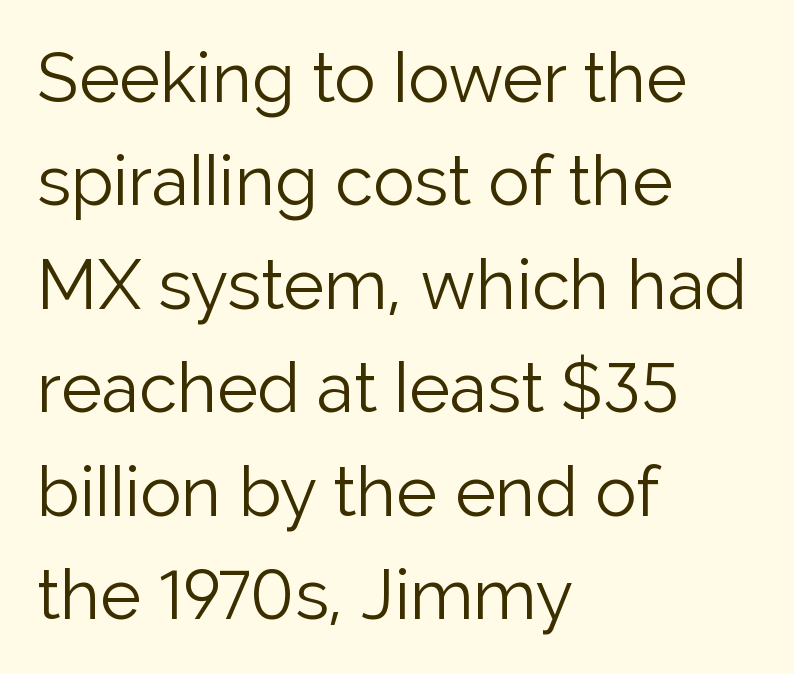
The image shows 69 px light sans-serif type, upright; set left-aligned, normal line spacing (1.5x), normal letter spacing, not underlined; low stroke contrast and a medium x-height.
